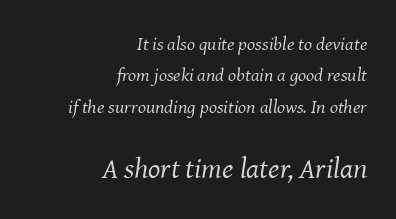
The image shows 29 px regular-weight serif type, italic (leaning right); set right-aligned, normal line spacing (1.65x), normal letter spacing, not underlined; the second (bottom) block is 1.53x larger; medium stroke contrast and a medium x-height.
